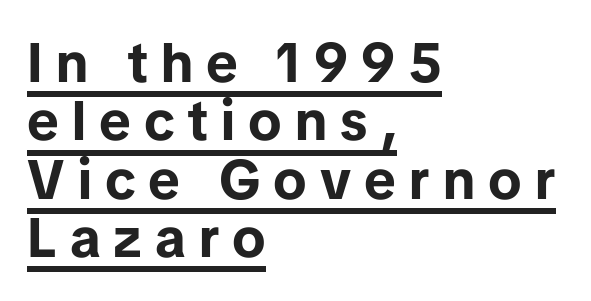
Each word looks stretched out because of the extra space between its letters. What weight is shown? A full bold with thick strokes. Compared with a centered layout, this one pins lines to the left instead. You could not count columns in this text — the font is proportionally spaced.
